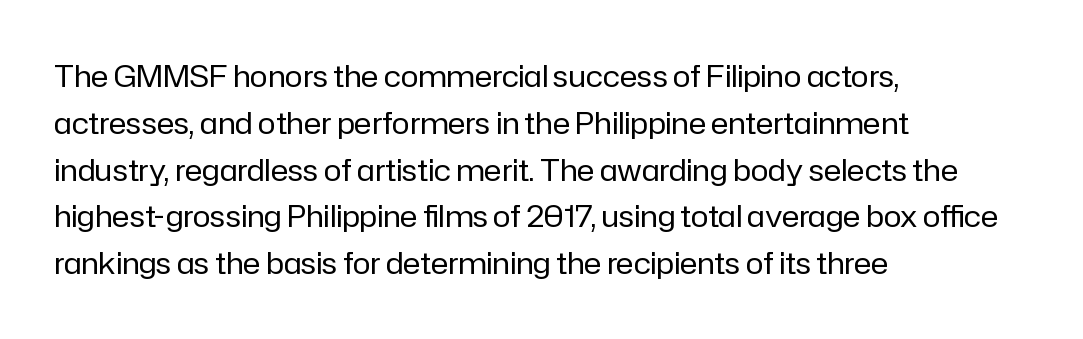
Q: Is the text bold? A: No.
Q: Is the text italic (slanted)? A: No, it is upright.
Q: Is the typeface a serif or a sans-serif typeface? A: Sans-serif.
Q: Is the text underlined? A: No.
Q: How is the paragraph aligned? A: Left-aligned.
Q: Is the spacing between letters normal or unusually wide? A: Normal.
Q: Is the spacing between lines tight, normal or loose? A: Normal.
Q: Width (condensed, normal, or wide)? A: Normal.
Q: Stroke contrast? A: Low.
Q: x-height? A: Medium.
Q: Monospaced? A: No.
